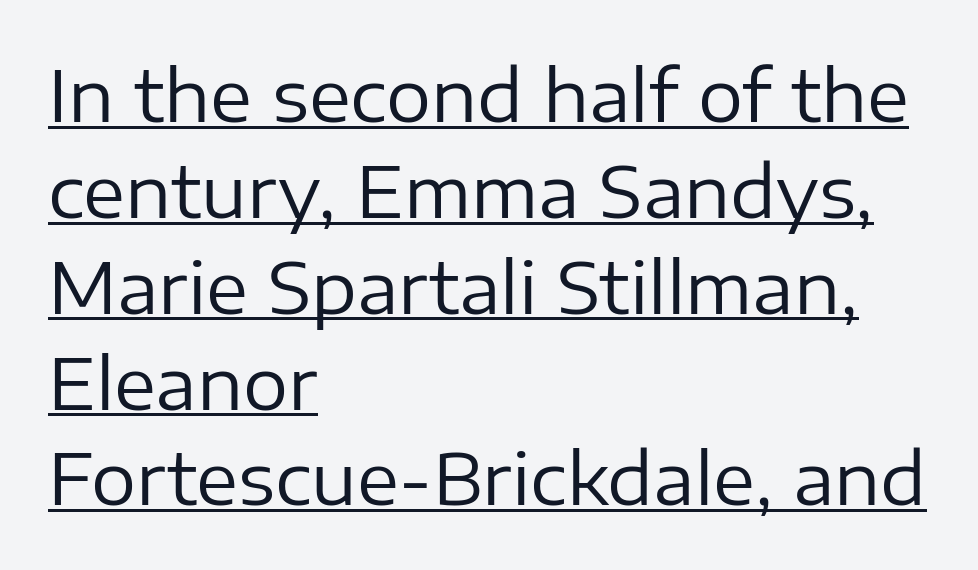
{"serif": "no", "italic": "no", "bold": "no", "weight": "regular", "width": "normal", "stroke_contrast": "low", "x_height": "medium", "monospaced": "no", "underline": "yes", "align": "left", "line_spacing": "normal", "line_spacing_ratio": 1.35, "letter_spacing": "normal", "letter_spacing_em": 0.0, "glyph_px": 71}
